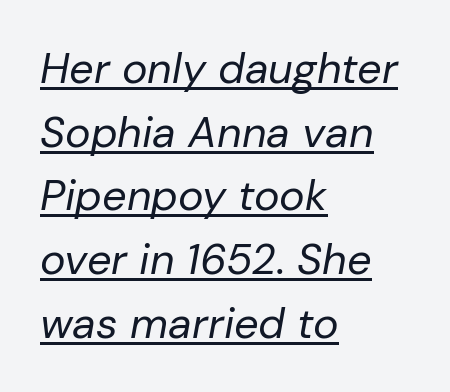
{"italic": "yes", "lean": "right", "slant_degrees": 10, "bold": "no", "weight": "regular", "width": "normal", "stroke_contrast": "low", "x_height": "medium", "monospaced": "no", "underline": "yes", "align": "left", "line_spacing": "normal", "line_spacing_ratio": 1.48, "letter_spacing": "normal", "letter_spacing_em": 0.0, "glyph_px": 43}
